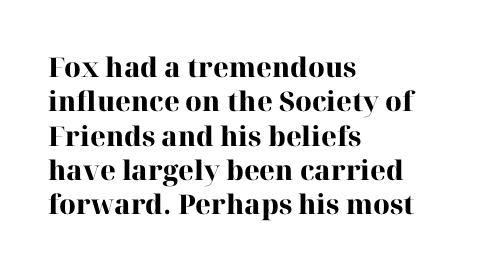
Q: Is the text bold? A: Yes.
Q: Is the text italic (slanted)? A: No, it is upright.
Q: Is the text underlined? A: No.
Q: How is the paragraph aligned? A: Left-aligned.
Q: Is the spacing between letters normal or unusually wide? A: Normal.
Q: Is the spacing between lines tight, normal or loose? A: Normal.
